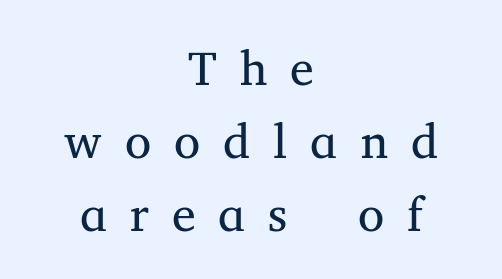
Q: Is the text bold? A: No.
Q: Is the text italic (slanted)? A: No, it is upright.
Q: Is the typeface a serif or a sans-serif typeface? A: Serif.
Q: Is the text underlined? A: No.
Q: How is the paragraph aligned? A: Centered.
Q: Is the spacing between letters normal or unusually wide? A: Unusually wide.
Q: Is the spacing between lines tight, normal or loose? A: Normal.
Q: Width (condensed, normal, or wide)? A: Normal.
Q: Stroke contrast? A: Medium.
Q: x-height? A: Medium.
Q: Monospaced? A: No.
